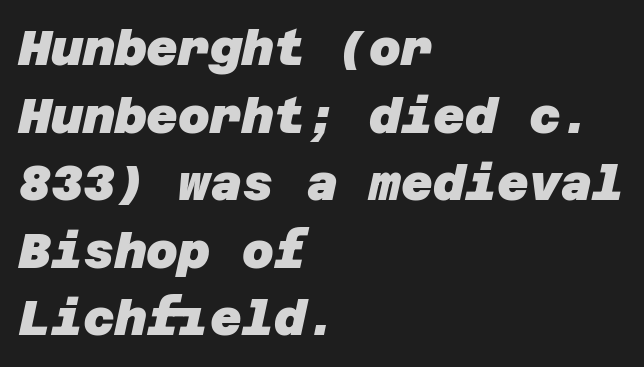
{"serif": "no", "bold": "yes", "weight": "heavy", "width": "normal", "stroke_contrast": "low", "x_height": "large", "underline": "no", "align": "left", "line_spacing": "normal", "line_spacing_ratio": 1.38, "letter_spacing": "normal", "letter_spacing_em": 0.0, "glyph_px": 49}
